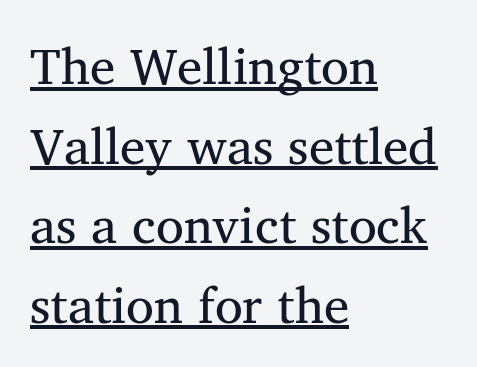
Q: Is the text bold? A: No.
Q: Is the typeface a serif or a sans-serif typeface? A: Serif.
Q: Is the text underlined? A: Yes.
Q: How is the paragraph aligned? A: Left-aligned.
Q: Is the spacing between letters normal or unusually wide? A: Normal.
Q: Is the spacing between lines tight, normal or loose? A: Normal.
Q: Width (condensed, normal, or wide)? A: Normal.
Q: Stroke contrast? A: Medium.
Q: x-height? A: Medium.
Q: Monospaced? A: No.
